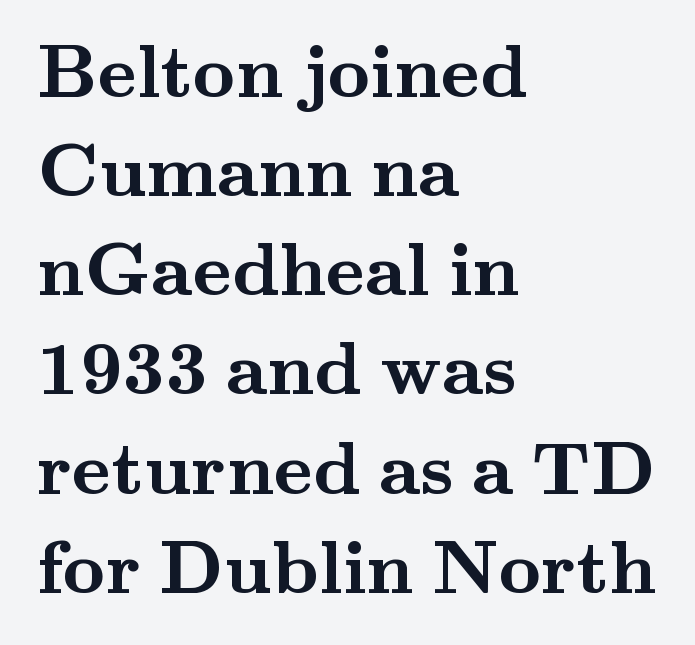
{"serif": "yes", "italic": "no", "bold": "yes", "weight": "semibold", "width": "wide", "stroke_contrast": "medium", "x_height": "small", "monospaced": "no", "underline": "no", "align": "left", "line_spacing": "normal", "line_spacing_ratio": 1.34, "letter_spacing": "normal", "letter_spacing_em": 0.0, "glyph_px": 74}
